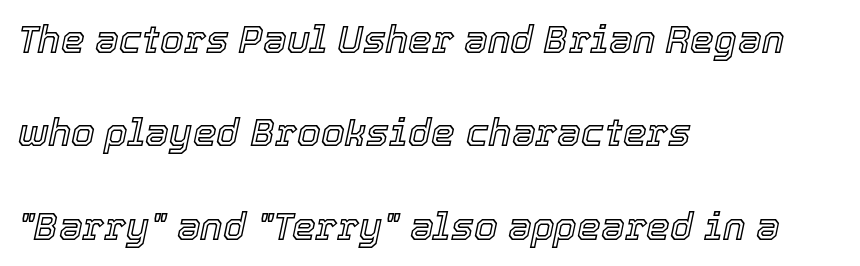
The lines are spread far apart with generous leading. Teacher's note: observe the even left margin — that is flush-left alignment. Look at the tracking — it's just the regular setting, nothing added. The space directly below the letters is spotless. Slanted lettering throughout.
